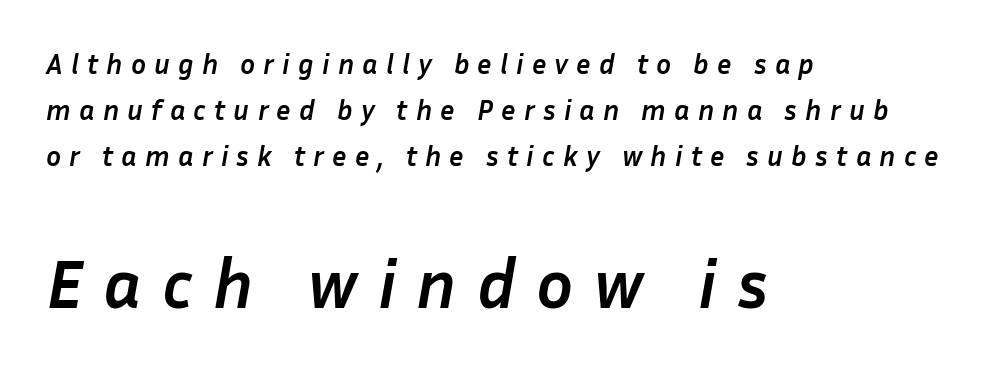
Q: Is the text bold? A: Yes.
Q: Is the text italic (slanted)? A: Yes, it leans right by about 10 degrees.
Q: Is the text underlined? A: No.
Q: How is the paragraph aligned? A: Left-aligned.
Q: Is the spacing between letters normal or unusually wide? A: Unusually wide.
Q: Is the spacing between lines tight, normal or loose? A: Normal.
Q: Which block of text is set in a larger size, the first (top) or the second (bottom)? A: The second (bottom) one.
Q: Width (condensed, normal, or wide)? A: Normal.
Q: Stroke contrast? A: Low.
Q: x-height? A: Medium.
Q: Monospaced? A: No.
